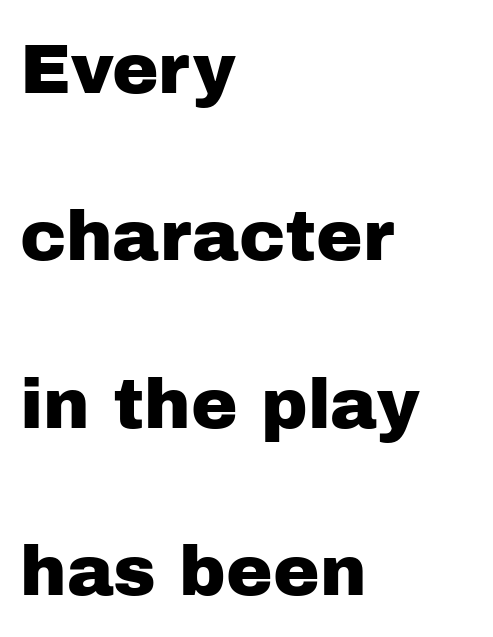
The image shows 70 px sans-serif type, upright; set left-aligned, loose line spacing (2.39x), normal letter spacing, not underlined; low stroke contrast and a medium x-height.
